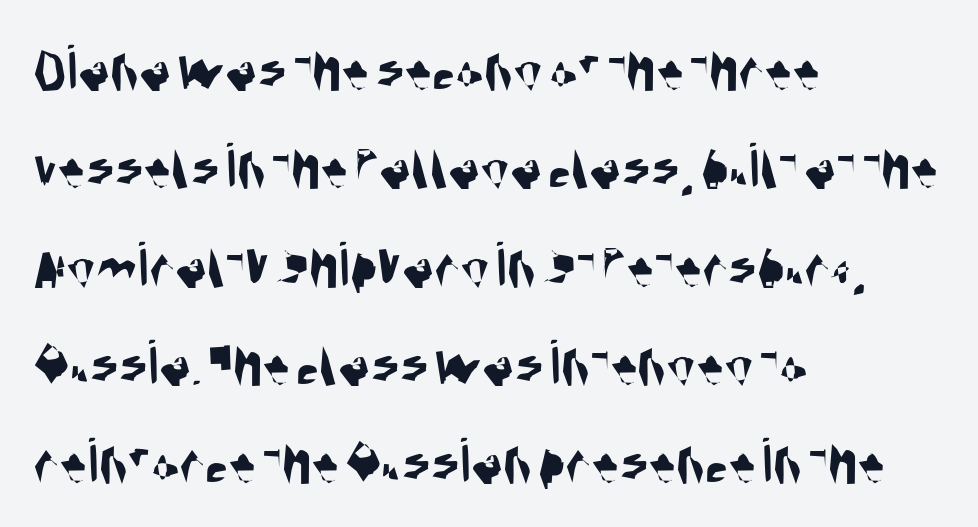
Q: Is the typeface a serif or a sans-serif typeface? A: Sans-serif.
Q: Is the text underlined? A: No.
Q: How is the paragraph aligned? A: Left-aligned.
Q: Is the spacing between letters normal or unusually wide? A: Normal.
Q: Is the spacing between lines tight, normal or loose? A: Normal.
Q: Width (condensed, normal, or wide)? A: Condensed.
Q: Stroke contrast? A: Medium.
Q: x-height? A: Large.
Q: Monospaced? A: No.
